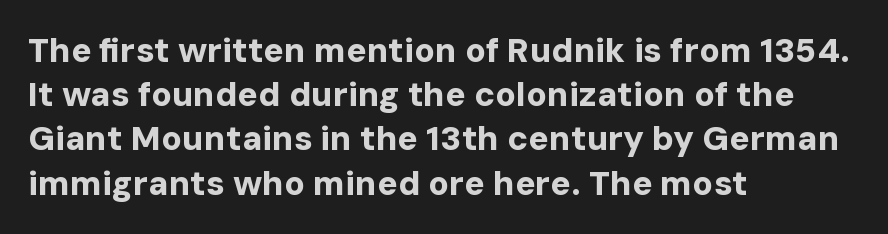
The image shows 34 px bold sans-serif type, upright; set left-aligned, normal line spacing (1.3x), normal letter spacing, not underlined; low stroke contrast and a medium x-height.
